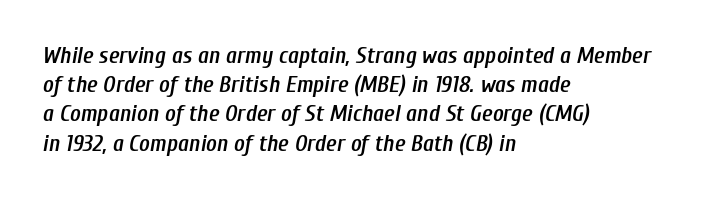
The image shows 23 px text type, italic (leaning right); set left-aligned, normal line spacing (1.27x), normal letter spacing, not underlined.
